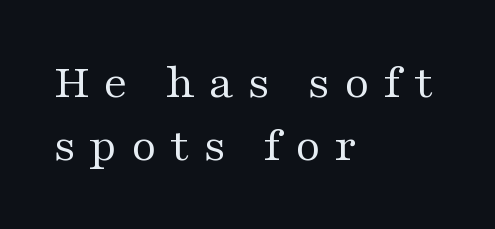
Nobody drew a line under any word here. A typesetter would call this heavily tracked-out type. The typesetter chose a ragged-right arrangement here. The font's upright variant was chosen for this text.
